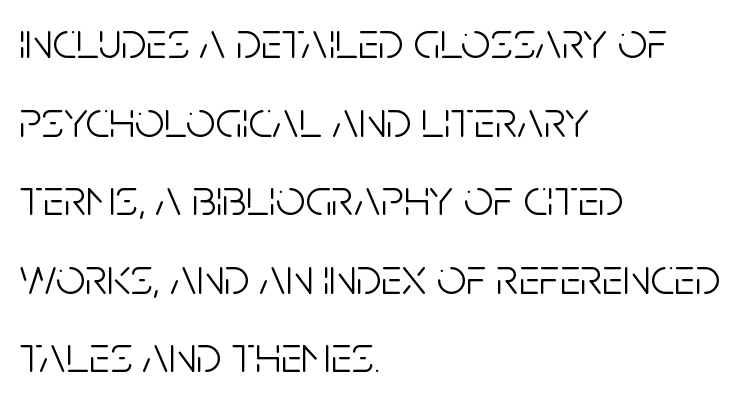
{"serif": "no", "italic": "no", "bold": "no", "weight": "light", "width": "condensed", "stroke_contrast": "low", "x_height": "large", "monospaced": "no", "underline": "no", "align": "left", "line_spacing": "normal", "line_spacing_ratio": 1.51, "letter_spacing": "normal", "letter_spacing_em": 0.0, "glyph_px": 52}
